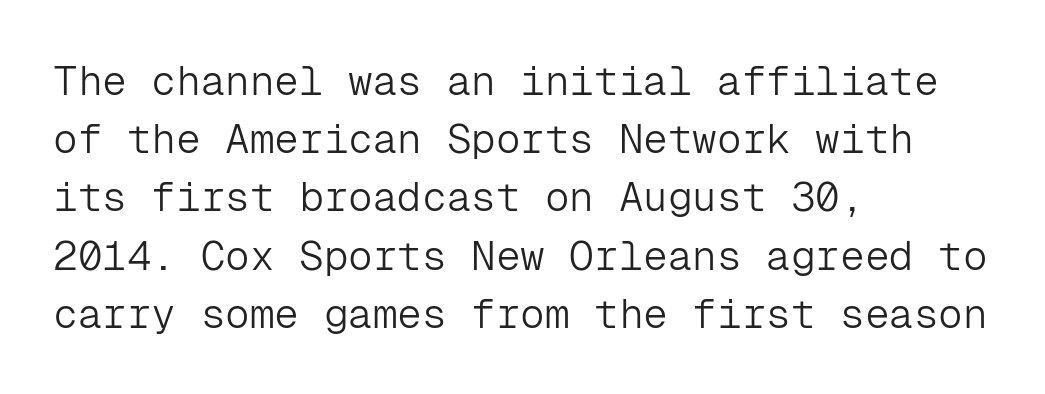
Q: Is the text bold? A: No.
Q: Is the text italic (slanted)? A: No, it is upright.
Q: Is the typeface a serif or a sans-serif typeface? A: Sans-serif.
Q: Is the text underlined? A: No.
Q: How is the paragraph aligned? A: Left-aligned.
Q: Is the spacing between letters normal or unusually wide? A: Normal.
Q: Is the spacing between lines tight, normal or loose? A: Normal.
Q: Width (condensed, normal, or wide)? A: Normal.
Q: Stroke contrast? A: Low.
Q: x-height? A: Medium.
Q: Monospaced? A: Yes.
